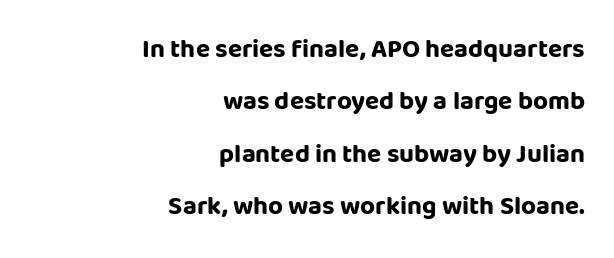
Q: Is the text bold? A: Yes.
Q: Is the text italic (slanted)? A: No, it is upright.
Q: Is the text underlined? A: No.
Q: How is the paragraph aligned? A: Right-aligned.
Q: Is the spacing between letters normal or unusually wide? A: Normal.
Q: Is the spacing between lines tight, normal or loose? A: Loose.
